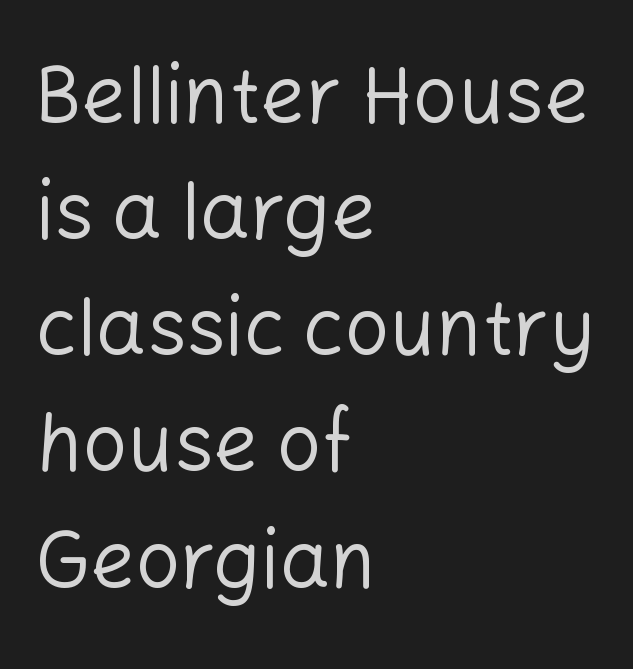
Q: Is the text bold? A: No.
Q: Is the text italic (slanted)? A: No, it is upright.
Q: Is the typeface a serif or a sans-serif typeface? A: Sans-serif.
Q: Is the text underlined? A: No.
Q: How is the paragraph aligned? A: Left-aligned.
Q: Is the spacing between letters normal or unusually wide? A: Normal.
Q: Is the spacing between lines tight, normal or loose? A: Normal.
Q: Width (condensed, normal, or wide)? A: Normal.
Q: Stroke contrast? A: Low.
Q: x-height? A: Medium.
Q: Monospaced? A: No.
